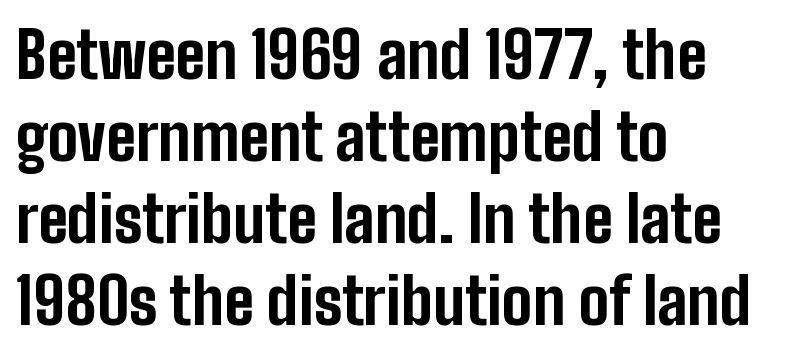
Q: Is the text bold? A: Yes.
Q: Is the text italic (slanted)? A: No, it is upright.
Q: Is the typeface a serif or a sans-serif typeface? A: Sans-serif.
Q: Is the text underlined? A: No.
Q: How is the paragraph aligned? A: Left-aligned.
Q: Is the spacing between letters normal or unusually wide? A: Normal.
Q: Is the spacing between lines tight, normal or loose? A: Normal.
Q: Width (condensed, normal, or wide)? A: Condensed.
Q: Stroke contrast? A: Low.
Q: x-height? A: Medium.
Q: Monospaced? A: No.
